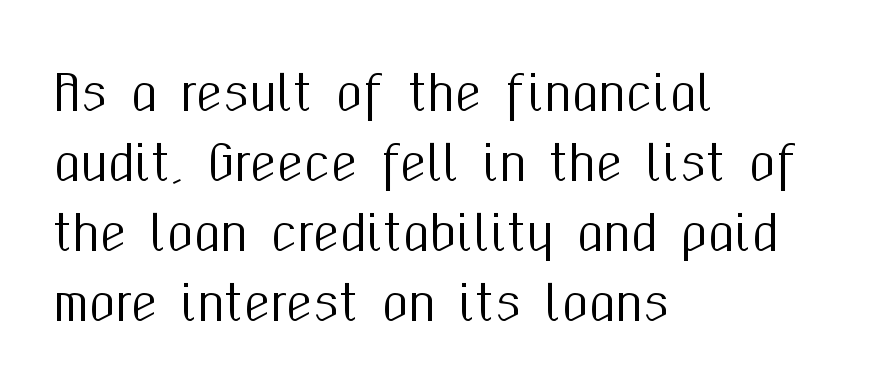
Q: Is the text italic (slanted)? A: No, it is upright.
Q: Is the typeface a serif or a sans-serif typeface? A: Sans-serif.
Q: Is the text underlined? A: No.
Q: How is the paragraph aligned? A: Left-aligned.
Q: Is the spacing between letters normal or unusually wide? A: Normal.
Q: Is the spacing between lines tight, normal or loose? A: Normal.
Q: Width (condensed, normal, or wide)? A: Condensed.
Q: Stroke contrast? A: Medium.
Q: x-height? A: Medium.
Q: Monospaced? A: No.
